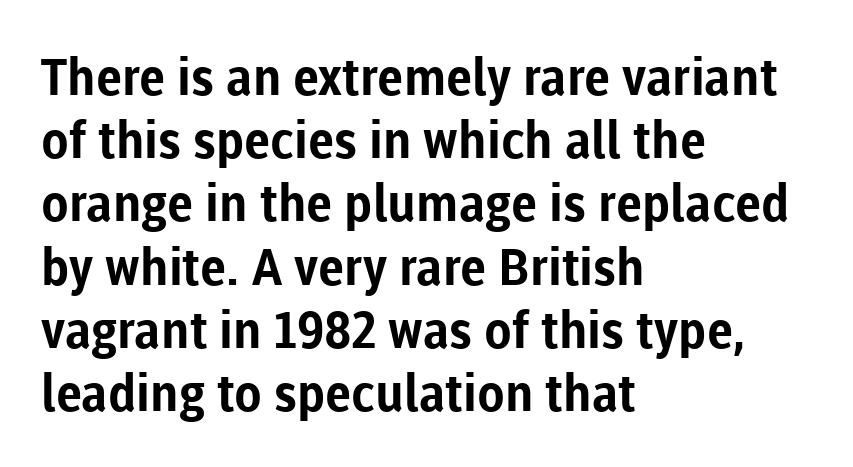
The image shows 51 px bold sans-serif type, upright; set left-aligned, line spacing 1.24x, normal letter spacing, not underlined; low stroke contrast and a medium x-height.
